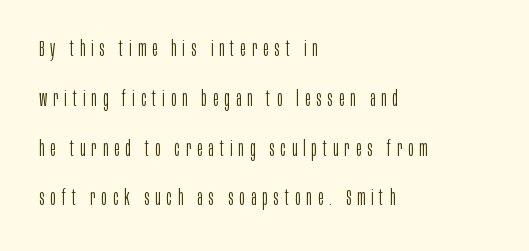
Q: Is the text bold? A: No.
Q: Is the text italic (slanted)? A: No, it is upright.
Q: Is the text underlined? A: No.
Q: How is the paragraph aligned? A: Left-aligned.
Q: Is the spacing between letters normal or unusually wide? A: Unusually wide.
Q: Is the spacing between lines tight, normal or loose? A: Loose.
